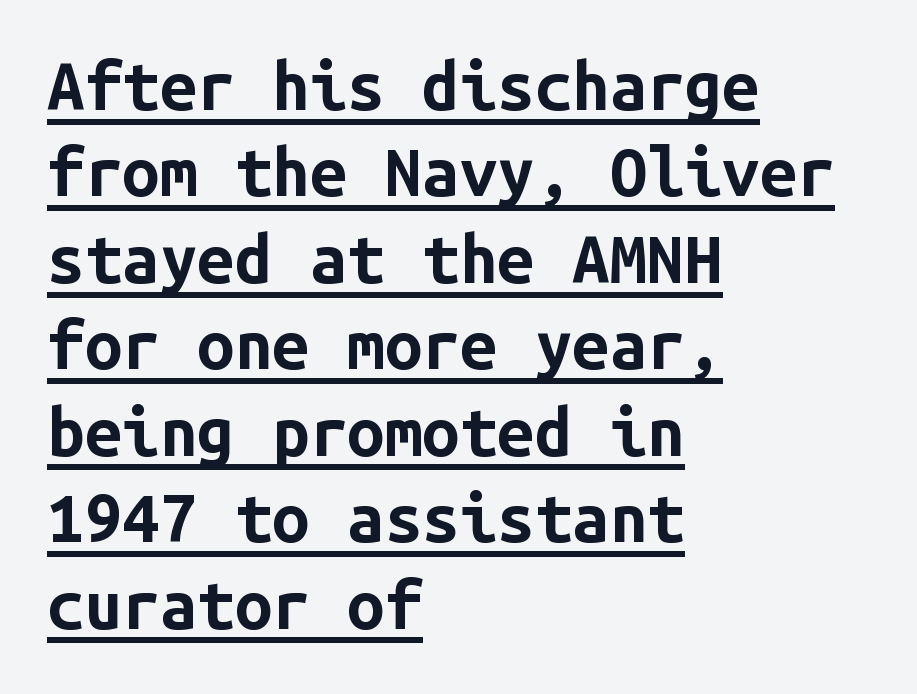
Think of a typewriter: that constant character pitch is what you see here. Letterform terminals end flat and unadorned throughout the passage. The tracking reads as untouched default to a designer's eye. The lines are quadded left.
